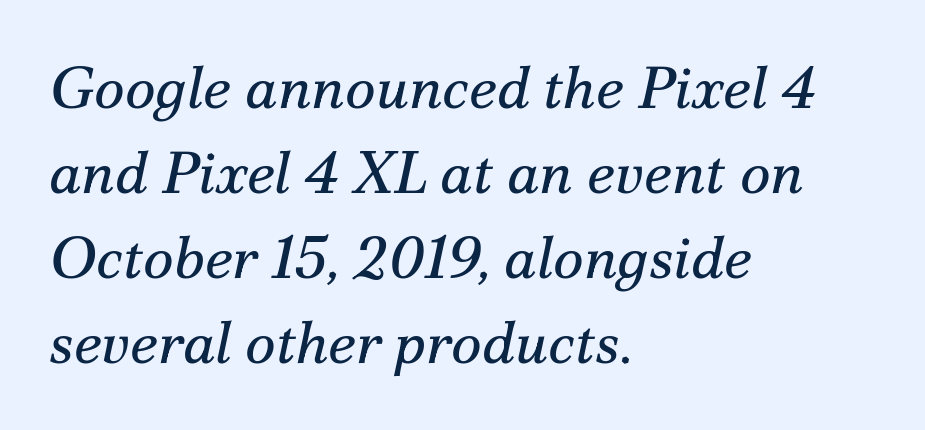
When letters slant like this, we call the style italic. Standard letterfit; no display-style spreading of the glyphs. Font category for this specimen: serif. Spacing verdict: proportional, widths tailored to each character.
